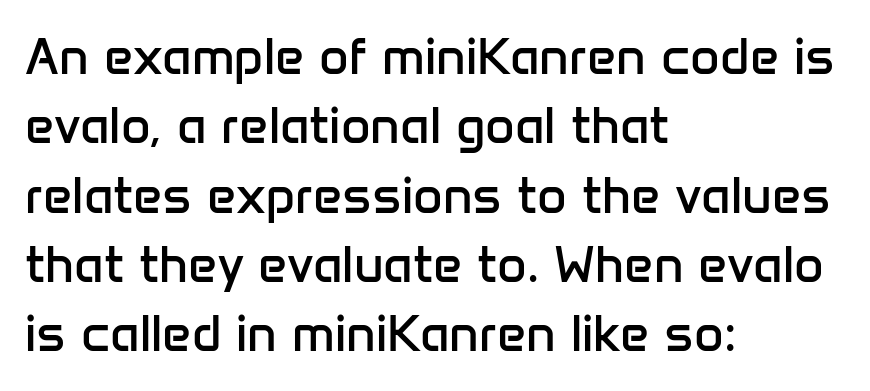
{"serif": "no", "italic": "no", "bold": "no", "weight": "regular", "width": "normal", "stroke_contrast": "low", "x_height": "medium", "monospaced": "no", "underline": "no", "align": "left", "line_spacing": "normal", "line_spacing_ratio": 1.36, "letter_spacing": "normal", "letter_spacing_em": 0.0, "glyph_px": 51}
